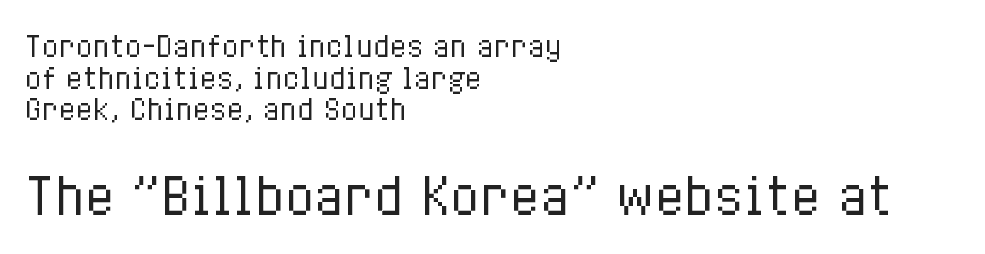
Successive baselines arrive quickly, one right under another. Is the lower block the larger one? Yes — the lower block carries the bigger type. The passage shown is not underscored anywhere. No extra tracking has been applied to these lines. Think of a printed novel: that variable character pitch is what you see here. This is not heavy type; no bold has been used.
